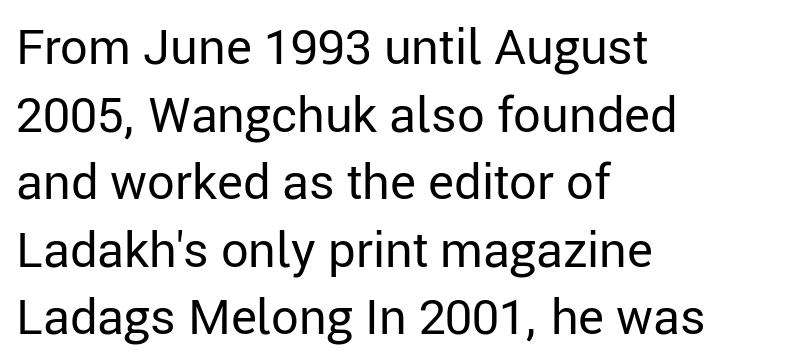
The image shows 49 px regular-weight sans-serif type, upright; set left-aligned, normal line spacing (1.38x), normal letter spacing, not underlined; low stroke contrast and a medium x-height.
